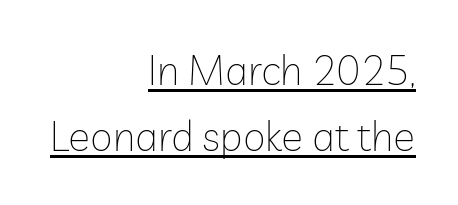
{"serif": "no", "italic": "no", "bold": "no", "weight": "thin", "width": "normal", "stroke_contrast": "low", "x_height": "medium", "monospaced": "no", "underline": "yes", "align": "right", "line_spacing": "normal", "line_spacing_ratio": 1.6, "letter_spacing": "normal", "letter_spacing_em": 0.0, "glyph_px": 41}
